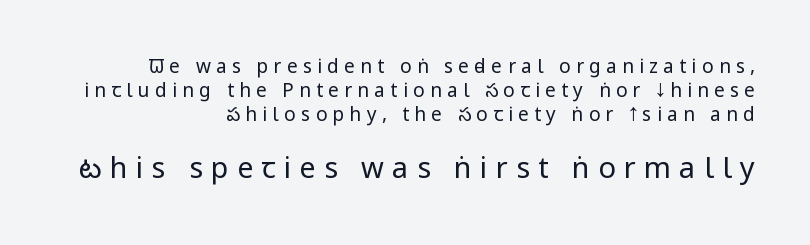
The image shows 29 px regular-weight, condensed sans-serif type, upright; set right-aligned, normal line spacing (1.27x), unusually wide letter spacing (+0.28 em), not underlined; the second (bottom) block is 1.53x larger; low stroke contrast and a large x-height.
